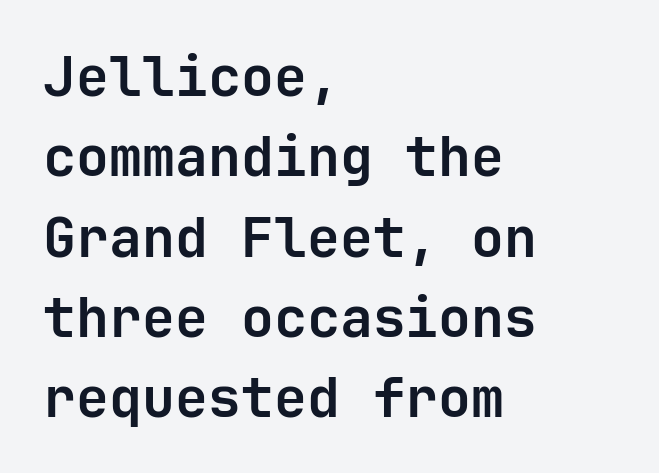
As a designer I'd log this as weight 700, bold. Notice how the stems are strictly vertical — no italics here. The paragraph shown leans on its left margin. You could call the tracking neutral — neither tight nor loose. Just letters on the line, the space beneath them empty.
